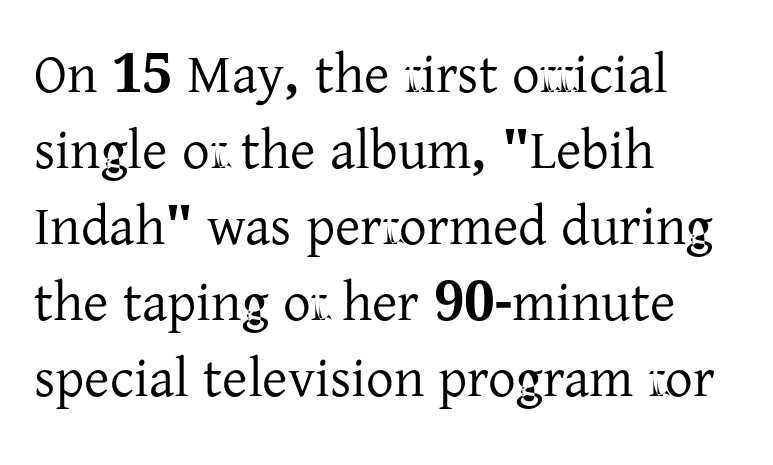
Q: Is the text italic (slanted)? A: No, it is upright.
Q: Is the typeface a serif or a sans-serif typeface? A: Serif.
Q: Is the text underlined? A: No.
Q: How is the paragraph aligned? A: Left-aligned.
Q: Is the spacing between letters normal or unusually wide? A: Normal.
Q: Is the spacing between lines tight, normal or loose? A: Normal.
Q: Width (condensed, normal, or wide)? A: Normal.
Q: Stroke contrast? A: Low.
Q: x-height? A: Medium.
Q: Monospaced? A: No.
